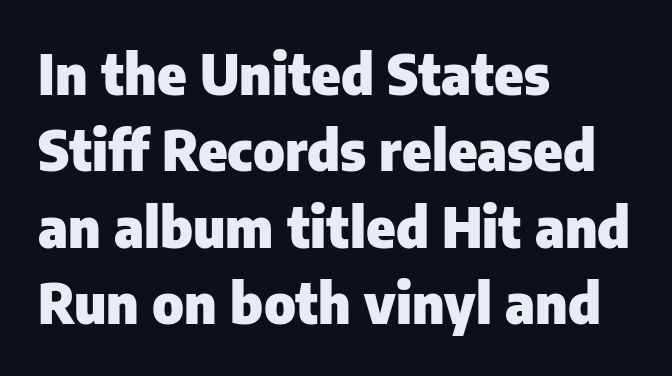
How would I describe the line gaps? Plain and ordinary. Grotesque or geometric, the face here clearly has no serifs. A student would call this left alignment; a typographer would say flush left, rag right. Look at the stroke-to-counter ratio: heavy, a bold.
